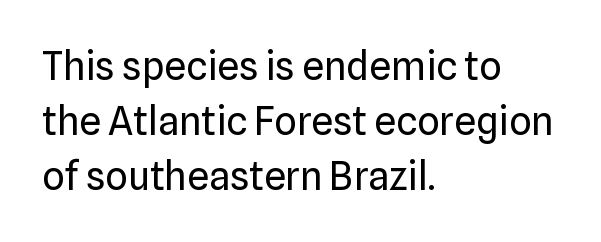
How are the letters spaced? Ordinarily, with no added tracking. The weight tops out at a normal text grade. Line beginnings align vertically; line endings do not. These lines are composed in type without serifs. Plain, unruled lines of type.
